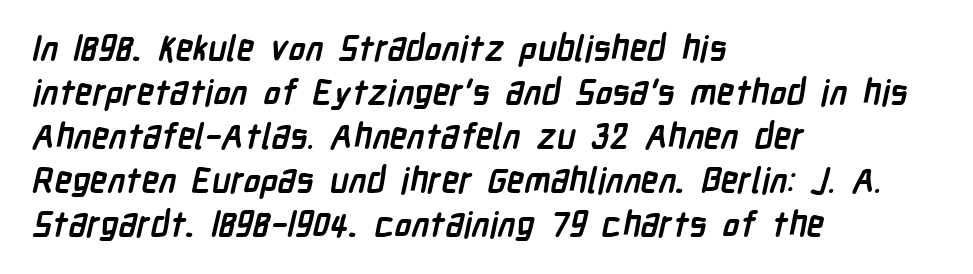
Typeset ragged right — the left edge is the straight one. Unlike a traditional serif, this face leaves its strokes unadorned. The specimen omits any rule beneath the text block's lines. The passage shown stacks its lines at a standard gap.
